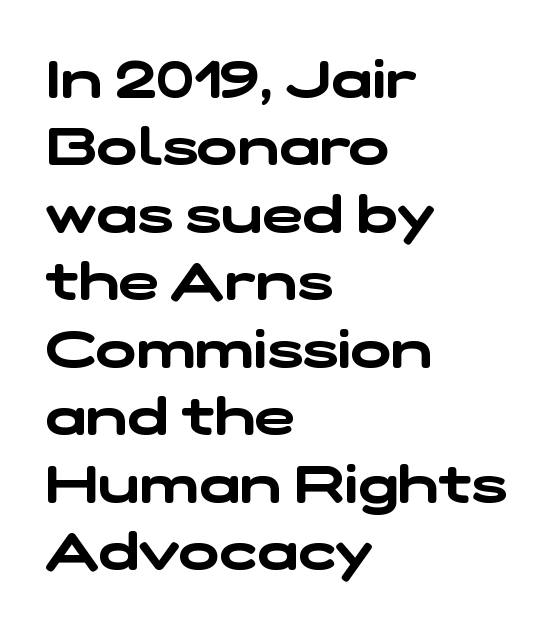
Grotesque or geometric, the face here clearly has no serifs. The vertical gap from one line to the next is medium. Here the designer chose a conventional face with non-uniform glyph widths. Unmarked baselines from the first word to the last.
